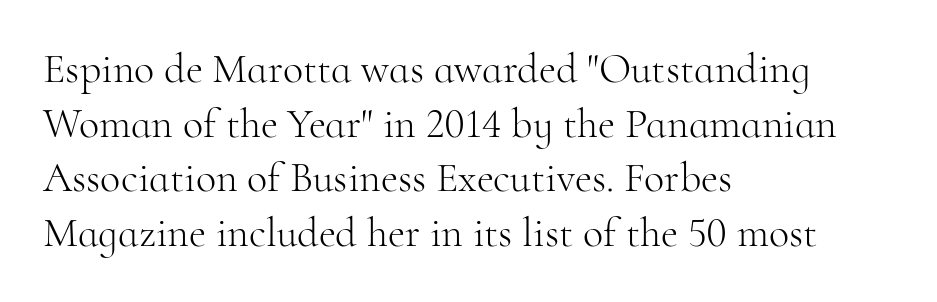
Tracking value appears to be zero — textbook default spacing. Check under the words: just untouched page. You can tell it's not italic because the verticals are truly vertical. The cut favours lightness, reaching ordinary text weight at its darkest. Does the leading feel generous? No, just average.
